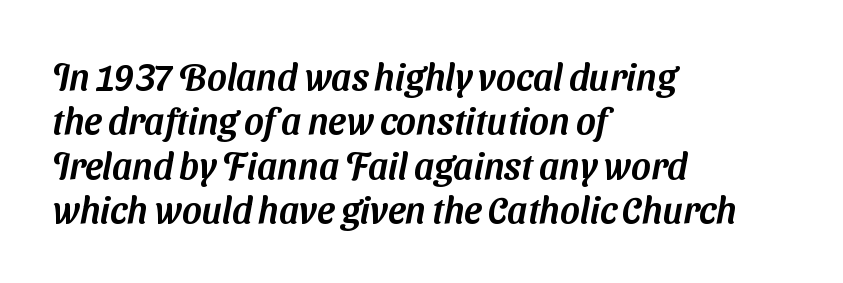
{"serif": "no", "width": "normal", "stroke_contrast": "medium", "x_height": "medium", "monospaced": "no", "underline": "no", "align": "left", "line_spacing_ratio": 1.2, "letter_spacing": "normal", "letter_spacing_em": 0.0, "glyph_px": 37}
